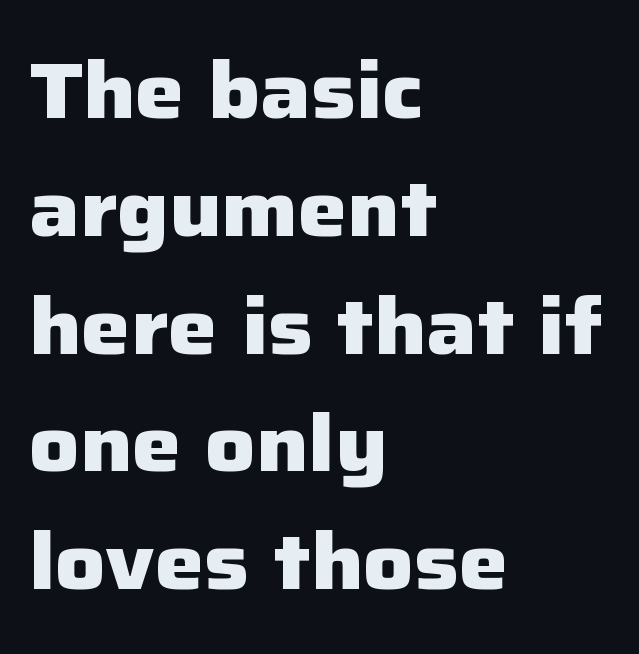
Nothing sits at the stroke ends, so this counts as sans-serif. Is the letter spacing exaggerated? No — it looks like the ordinary default. No italicization has been applied; the sample stays upright. Regular leading.
